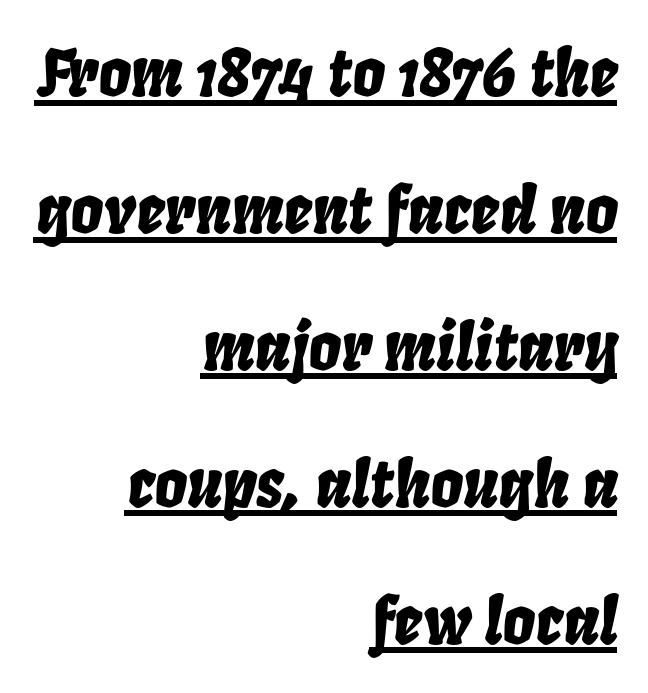
Here the designer chose a conventional face with non-uniform glyph widths. Alignment: flush right. The face used here has a pronounced slope to its letters. Honestly, the underline is the first thing you notice here. The tracking reads as untouched default to a designer's eye.
